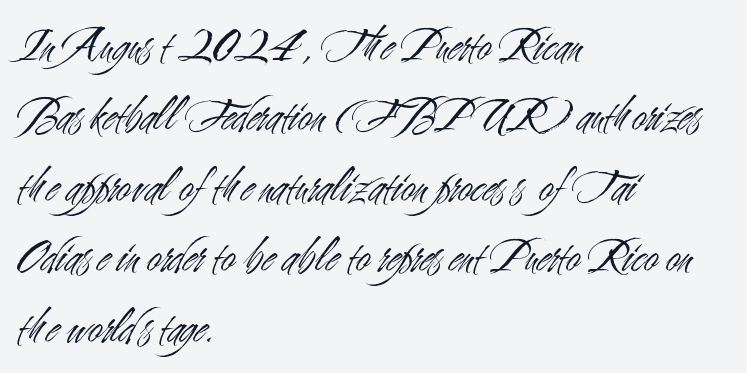
Q: Is the text bold? A: No.
Q: Is the text italic (slanted)? A: Yes.
Q: Is the typeface a serif or a sans-serif typeface? A: Sans-serif.
Q: Is the text underlined? A: No.
Q: How is the paragraph aligned? A: Left-aligned.
Q: Is the spacing between letters normal or unusually wide? A: Normal.
Q: Is the spacing between lines tight, normal or loose? A: Normal.
Q: Width (condensed, normal, or wide)? A: Condensed.
Q: Stroke contrast? A: Medium.
Q: x-height? A: Small.
Q: Monospaced? A: No.
